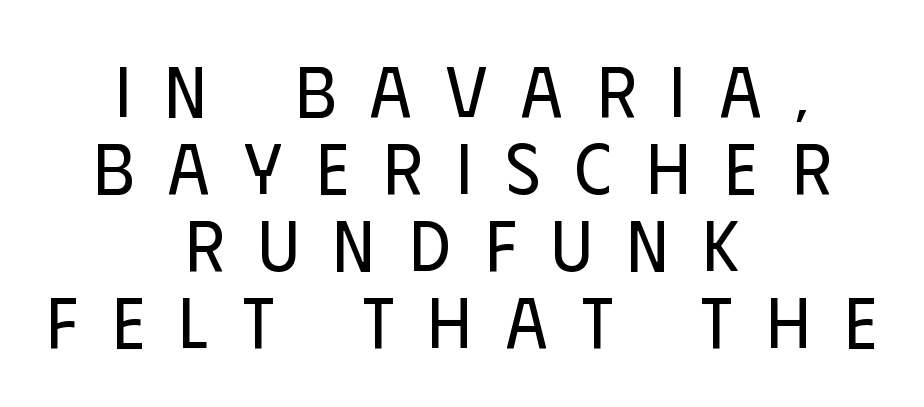
{"serif": "no", "italic": "no", "bold": "no", "weight": "regular", "width": "condensed", "stroke_contrast": "low", "x_height": "large", "monospaced": "no", "underline": "no", "align": "center", "line_spacing": "tight", "line_spacing_ratio": 1.07, "letter_spacing": "wide", "letter_spacing_em": 0.48, "glyph_px": 72}
